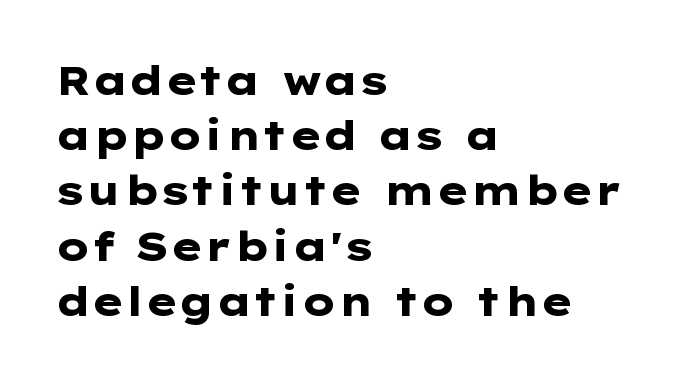
{"serif": "no", "italic": "no", "bold": "yes", "weight": "heavy", "width": "wide", "stroke_contrast": "low", "x_height": "medium", "underline": "no", "align": "left", "line_spacing": "normal", "line_spacing_ratio": 1.38, "letter_spacing": "normal", "letter_spacing_em": 0.0, "glyph_px": 40}
